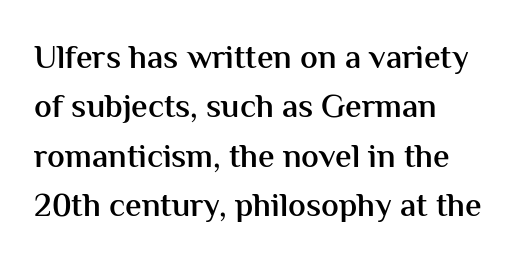
{"serif": "no", "italic": "no", "bold": "semi", "weight": "semibold", "width": "normal", "stroke_contrast": "medium", "x_height": "medium", "monospaced": "no", "underline": "no", "align": "left", "line_spacing": "normal", "line_spacing_ratio": 1.5, "letter_spacing": "normal", "letter_spacing_em": 0.0, "glyph_px": 33}
